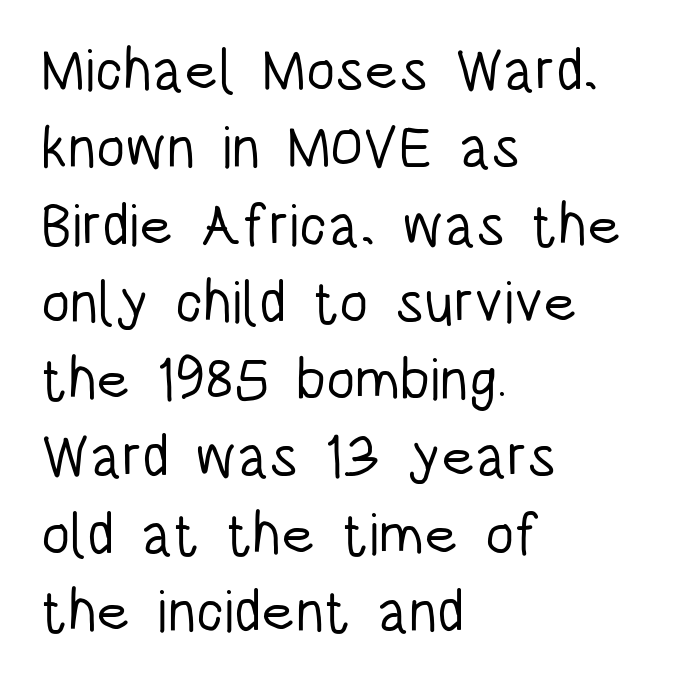
{"serif": "no", "italic": "no", "bold": "no", "weight": "light", "width": "condensed", "stroke_contrast": "low", "x_height": "large", "monospaced": "no", "underline": "no", "align": "left", "line_spacing": "normal", "line_spacing_ratio": 1.31, "letter_spacing": "normal", "letter_spacing_em": 0.0, "glyph_px": 59}
